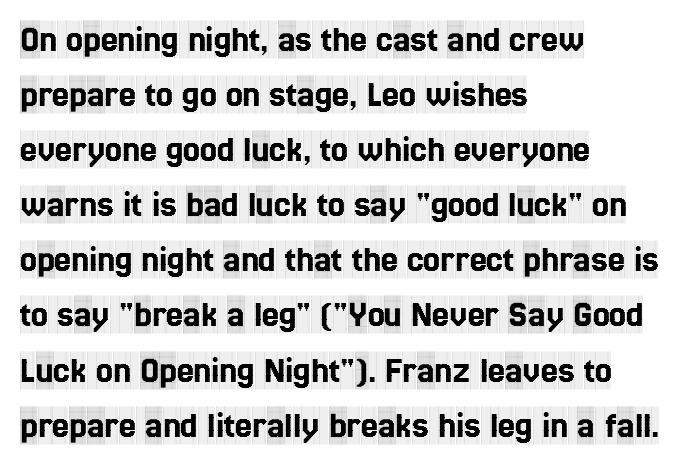
{"serif": "yes", "italic": "no", "width": "condensed", "x_height": "large", "monospaced": "no", "underline": "no", "align": "left", "line_spacing": "normal", "line_spacing_ratio": 1.45, "letter_spacing": "normal", "letter_spacing_em": 0.0, "glyph_px": 38}
